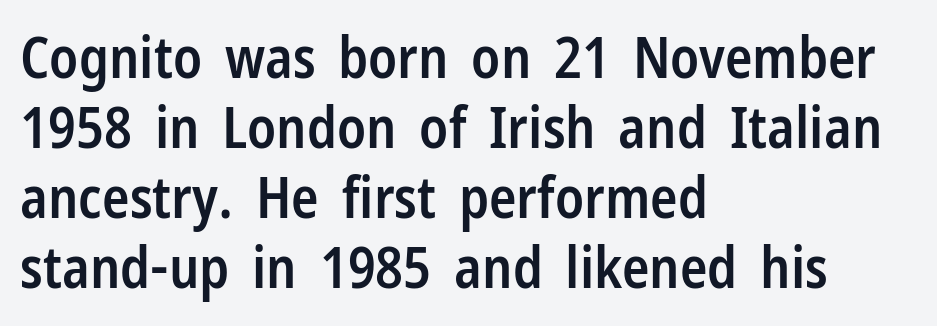
Q: Is the text bold? A: Semi-bold.
Q: Is the text italic (slanted)? A: No, it is upright.
Q: Is the typeface a serif or a sans-serif typeface? A: Sans-serif.
Q: Is the text underlined? A: No.
Q: How is the paragraph aligned? A: Left-aligned.
Q: Is the spacing between letters normal or unusually wide? A: Normal.
Q: Width (condensed, normal, or wide)? A: Condensed.
Q: Stroke contrast? A: Low.
Q: x-height? A: Medium.
Q: Monospaced? A: No.
